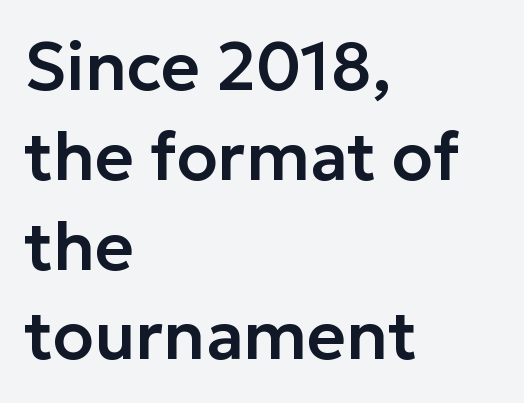
The image shows 67 px sans-serif type, upright; set left-aligned, normal line spacing (1.34x), normal letter spacing, not underlined; low stroke contrast and a medium x-height.
